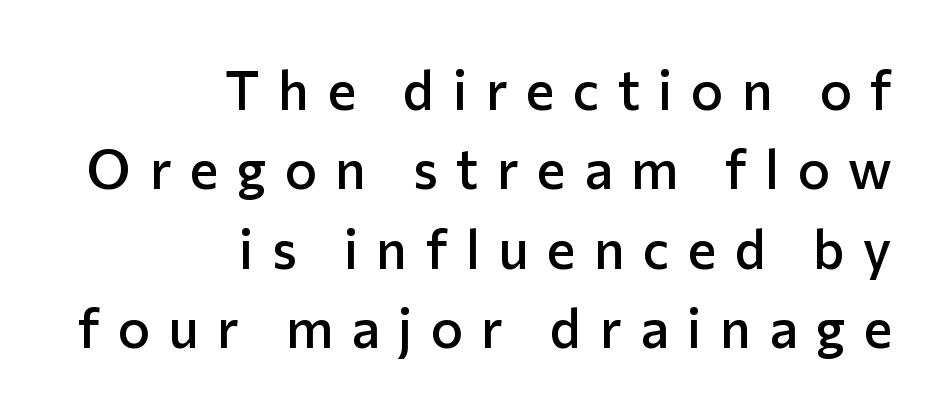
Q: Is the text bold? A: Semi-bold.
Q: Is the text italic (slanted)? A: No, it is upright.
Q: Is the typeface a serif or a sans-serif typeface? A: Sans-serif.
Q: Is the text underlined? A: No.
Q: How is the paragraph aligned? A: Right-aligned.
Q: Is the spacing between letters normal or unusually wide? A: Unusually wide.
Q: Is the spacing between lines tight, normal or loose? A: Normal.
Q: Width (condensed, normal, or wide)? A: Normal.
Q: Stroke contrast? A: Low.
Q: x-height? A: Medium.
Q: Monospaced? A: No.
